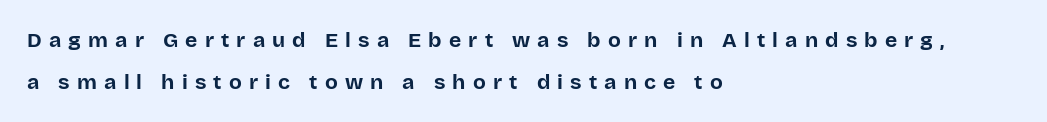
{"italic": "no", "bold": "yes", "underline": "no", "align": "left", "line_spacing": "loose", "line_spacing_ratio": 2.0, "letter_spacing": "wide", "letter_spacing_em": 0.34, "glyph_px": 21}
